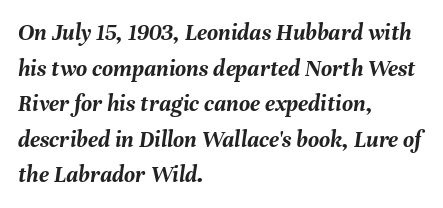
Q: Is the text bold? A: Yes.
Q: Is the text italic (slanted)? A: Yes, it leans right by about 8 degrees.
Q: Is the text underlined? A: No.
Q: How is the paragraph aligned? A: Left-aligned.
Q: Is the spacing between letters normal or unusually wide? A: Normal.
Q: Is the spacing between lines tight, normal or loose? A: Normal.
